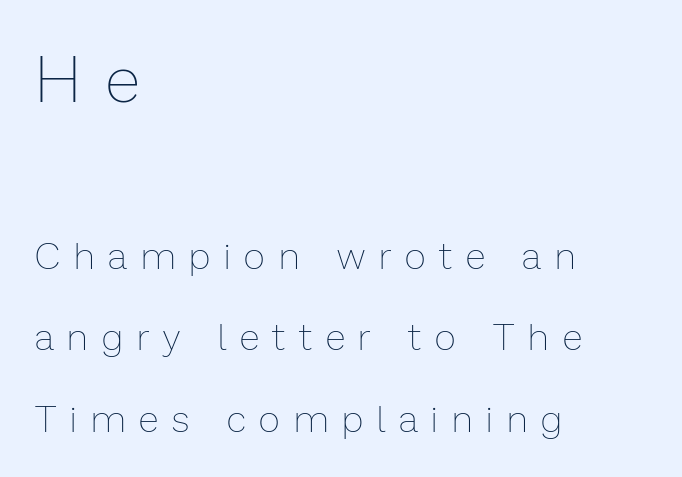
Q: Is the text bold? A: No.
Q: Is the text italic (slanted)? A: No, it is upright.
Q: Is the text underlined? A: No.
Q: How is the paragraph aligned? A: Left-aligned.
Q: Is the spacing between letters normal or unusually wide? A: Unusually wide.
Q: Is the spacing between lines tight, normal or loose? A: Loose.
Q: Which block of text is set in a larger size, the first (top) or the second (bottom)? A: The first (top) one.
Q: Width (condensed, normal, or wide)? A: Normal.
Q: Stroke contrast? A: Low.
Q: x-height? A: Medium.
Q: Monospaced? A: No.
